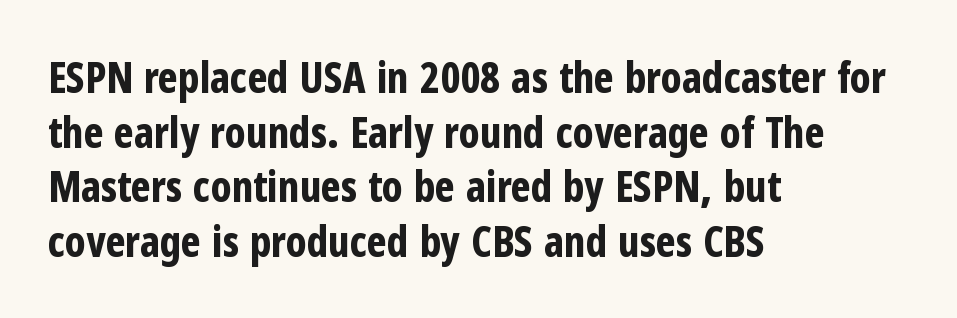
{"serif": "no", "italic": "no", "bold": "yes", "weight": "bold", "width": "condensed", "stroke_contrast": "low", "x_height": "medium", "monospaced": "no", "underline": "no", "align": "left", "line_spacing": "normal", "line_spacing_ratio": 1.3, "letter_spacing": "normal", "letter_spacing_em": 0.0, "glyph_px": 42}
